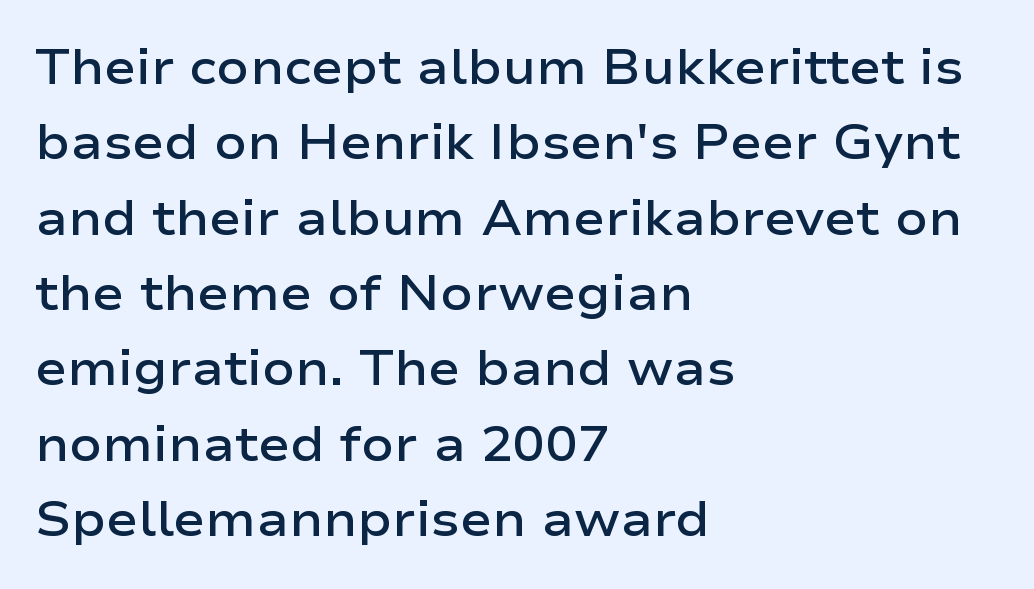
The letters are semibold — heavier than regular but short of a full bold. Varying glyph widths throughout — classic text-font behaviour. Nope, not italic — everything's standing straight. Any mark beneath the type? The region is blank. The designer left line spacing at the default.
